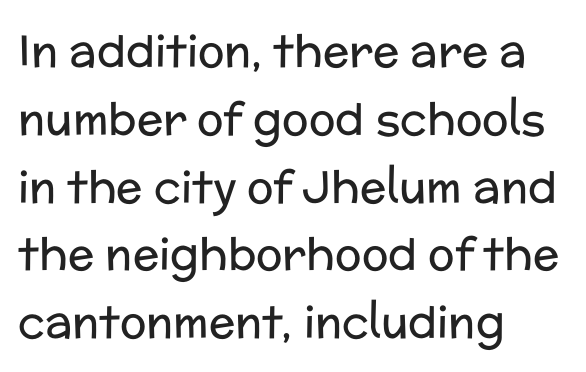
{"serif": "no", "italic": "no", "bold": "no", "weight": "regular", "width": "normal", "stroke_contrast": "low", "x_height": "medium", "monospaced": "no", "underline": "no", "align": "left", "line_spacing": "normal", "line_spacing_ratio": 1.54, "letter_spacing": "normal", "letter_spacing_em": 0.0, "glyph_px": 44}
